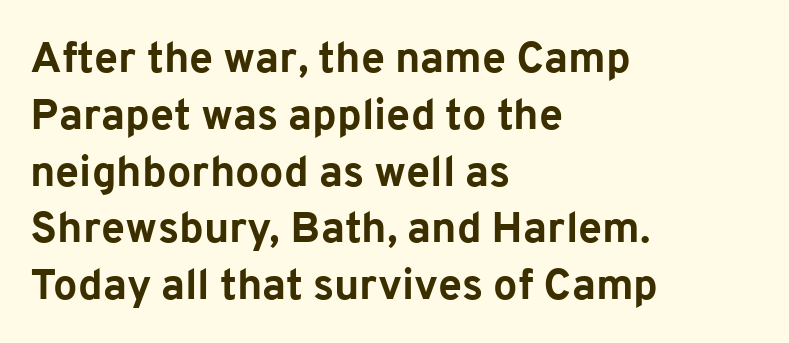
The image shows 43 px bold sans-serif type, upright; set left-aligned, normal line spacing (1.32x), normal letter spacing, not underlined; low stroke contrast and a medium x-height.
